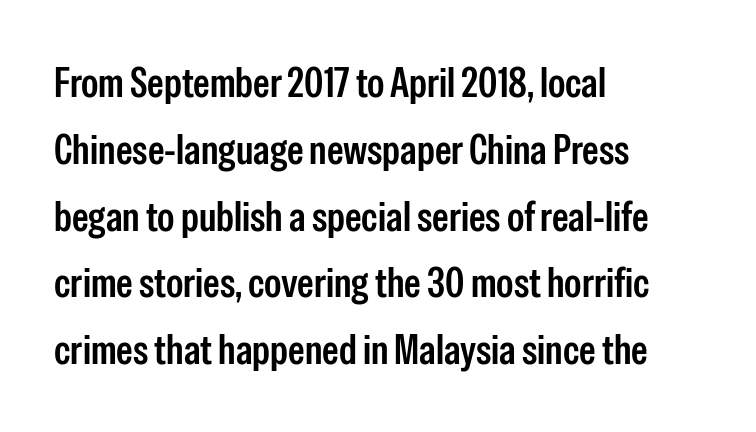
Q: Is the text italic (slanted)? A: No, it is upright.
Q: Is the typeface a serif or a sans-serif typeface? A: Sans-serif.
Q: Is the text underlined? A: No.
Q: How is the paragraph aligned? A: Left-aligned.
Q: Is the spacing between letters normal or unusually wide? A: Normal.
Q: Is the spacing between lines tight, normal or loose? A: Normal.
Q: Width (condensed, normal, or wide)? A: Condensed.
Q: Stroke contrast? A: Low.
Q: x-height? A: Medium.
Q: Monospaced? A: No.
